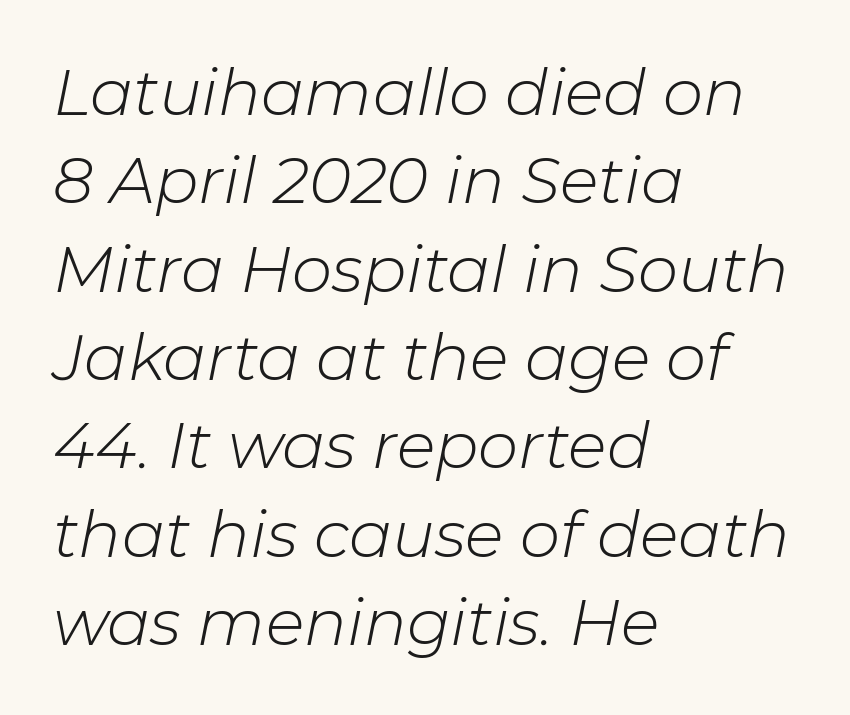
{"italic": "yes", "lean": "right", "slant_degrees": 11, "bold": "no", "weight": "light", "width": "normal", "stroke_contrast": "low", "x_height": "medium", "monospaced": "no", "underline": "no", "align": "left", "line_spacing": "normal", "line_spacing_ratio": 1.38, "letter_spacing": "normal", "letter_spacing_em": 0.0, "glyph_px": 64}
